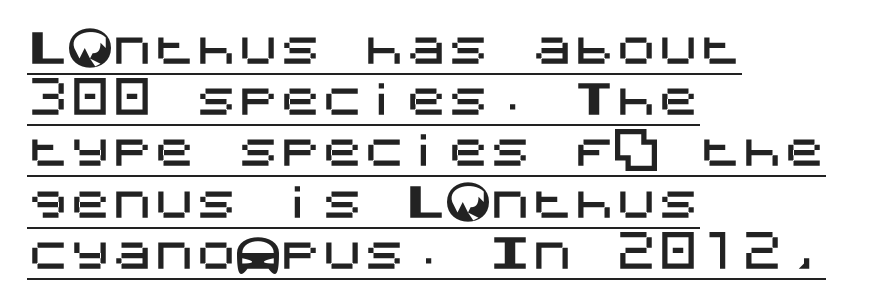
The image shows 42 px sans-serif type, upright; set left-aligned, line spacing 1.22x, normal letter spacing, underlined; medium stroke contrast and a large x-height.
